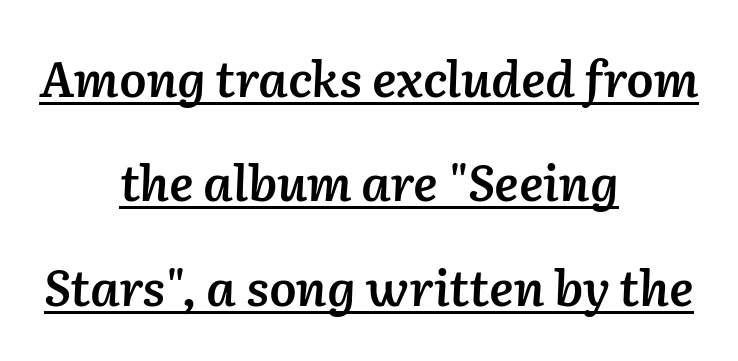
Bold? Not quite — semibold, heavier than regular but stopping short. The paragraph has two soft edges and a firm central axis. The block of text is sparse from top to bottom, with ample space between rows. The letters are slanted; this is an italic face. Varying glyph widths throughout — classic text-font behaviour. A rule runs beneath these lines of type.
